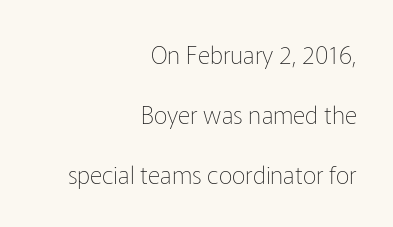
You can tell it's not italic because the verticals are truly vertical. These lines stand farther apart than default settings would place them. Weight: in the light-to-regular range. Short note: letters normally spaced. These lines are set flush right with a ragged left edge.
